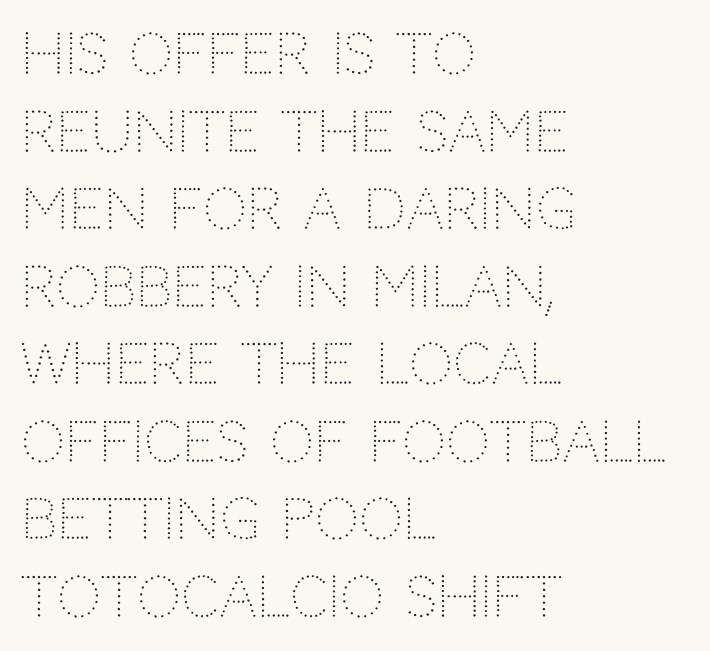
The image shows 55 px light sans-serif type, upright; set left-aligned, normal line spacing (1.41x), normal letter spacing, not underlined; low stroke contrast and a large x-height.
